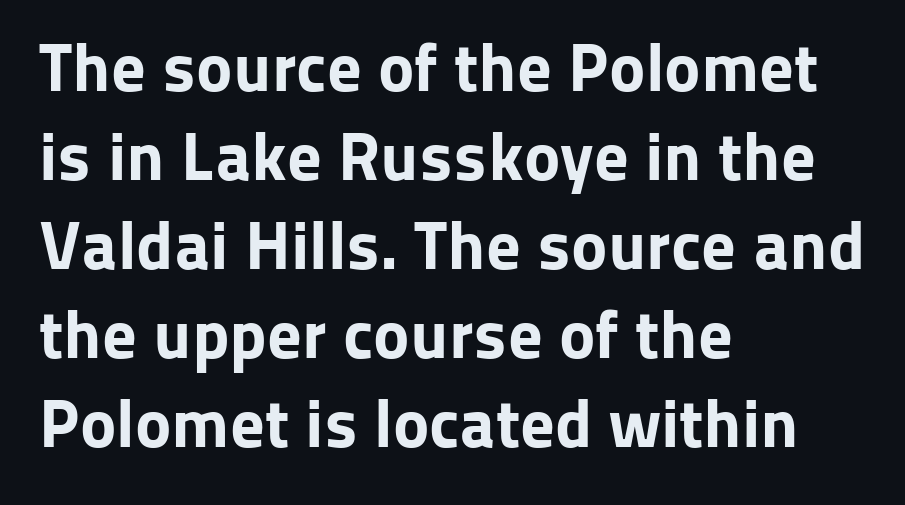
{"serif": "no", "italic": "no", "bold": "yes", "weight": "bold", "width": "normal", "stroke_contrast": "low", "x_height": "medium", "monospaced": "no", "underline": "no", "align": "left", "line_spacing": "normal", "line_spacing_ratio": 1.29, "letter_spacing": "normal", "letter_spacing_em": 0.0, "glyph_px": 69}
